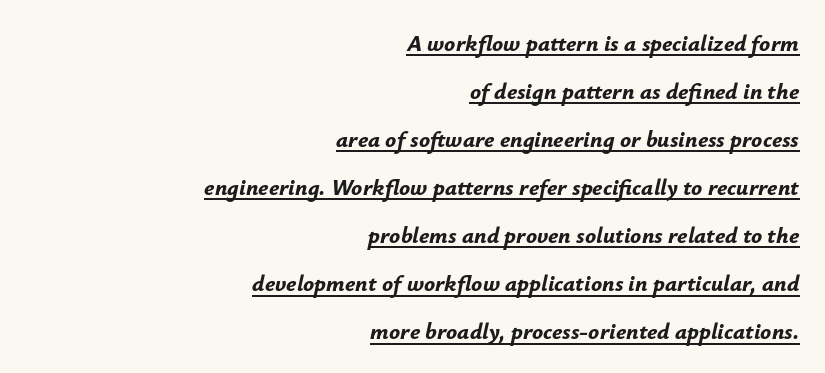
The image shows 23 px bold type, italic (leaning right); set right-aligned, loose line spacing (2.09x), normal letter spacing, underlined.
